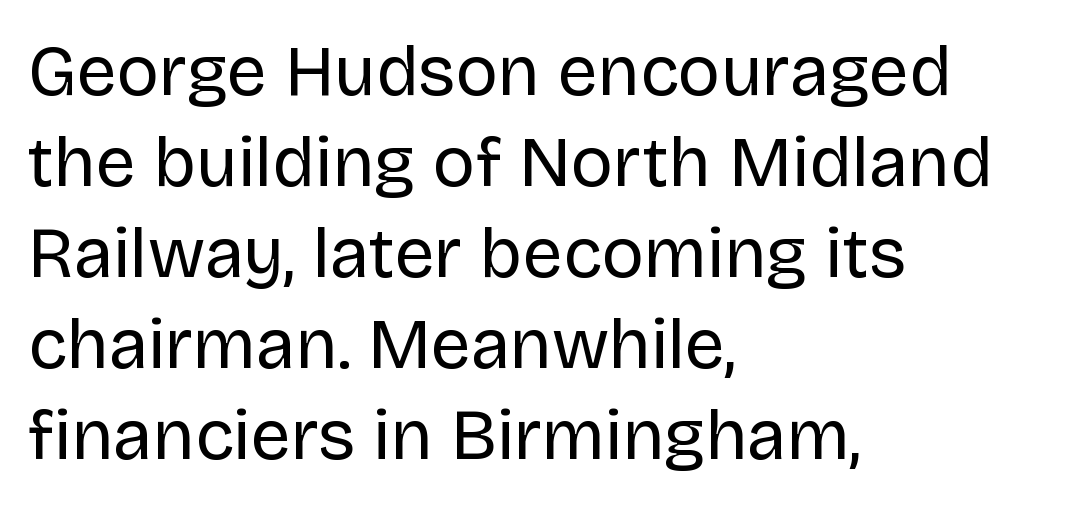
Check under the words: just untouched page. No chunkiness to these letters — they're not bold. Do the characters align in a grid? No, the font is proportional. Students, observe: this is what conventionally led text looks like. Is the letter spacing exaggerated? No — it looks like the ordinary default.
